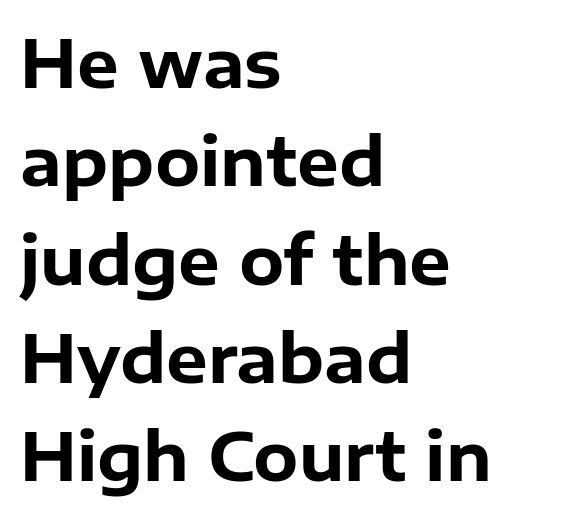
The image shows 66 px bold sans-serif type, upright; set left-aligned, normal line spacing (1.49x), normal letter spacing, not underlined; low stroke contrast and a medium x-height.
